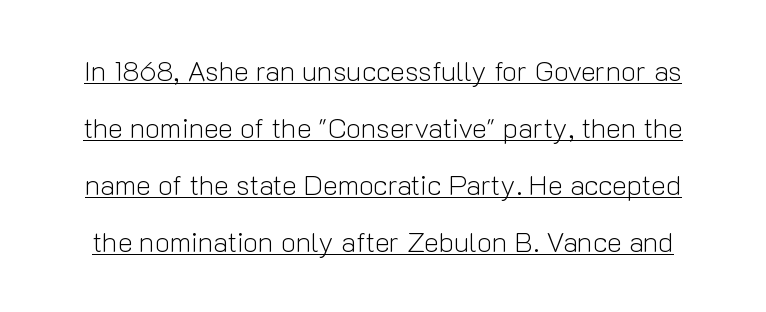
Q: Is the text bold? A: No.
Q: Is the text italic (slanted)? A: No, it is upright.
Q: Is the typeface a serif or a sans-serif typeface? A: Sans-serif.
Q: Is the text underlined? A: Yes.
Q: Is the spacing between letters normal or unusually wide? A: Normal.
Q: Is the spacing between lines tight, normal or loose? A: Loose.
Q: Width (condensed, normal, or wide)? A: Normal.
Q: Stroke contrast? A: Low.
Q: x-height? A: Medium.
Q: Monospaced? A: No.
